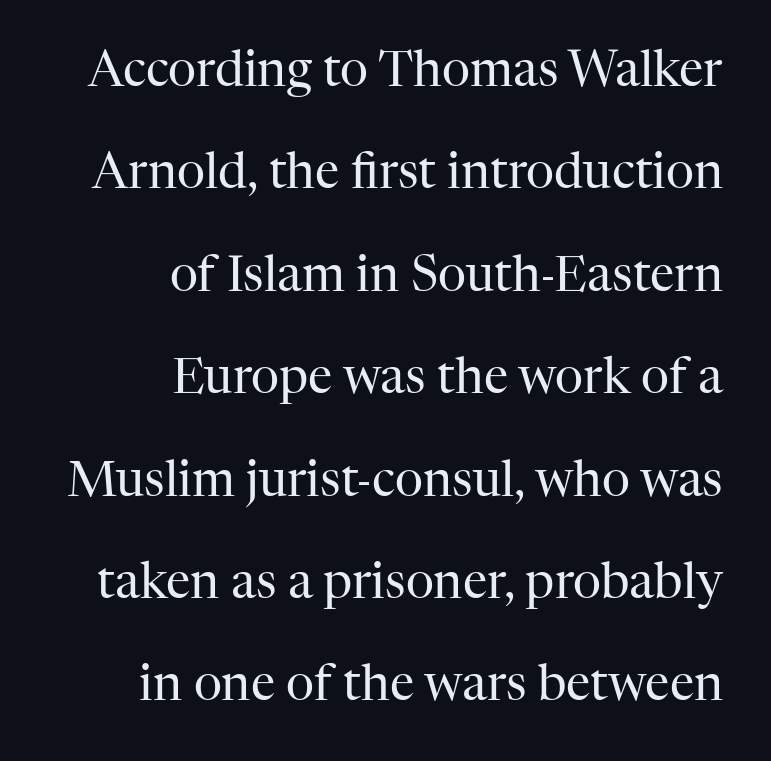
Q: Is the text bold? A: No.
Q: Is the text italic (slanted)? A: No, it is upright.
Q: Is the typeface a serif or a sans-serif typeface? A: Serif.
Q: Is the text underlined? A: No.
Q: How is the paragraph aligned? A: Right-aligned.
Q: Is the spacing between letters normal or unusually wide? A: Normal.
Q: Is the spacing between lines tight, normal or loose? A: Loose.
Q: Width (condensed, normal, or wide)? A: Normal.
Q: Stroke contrast? A: High.
Q: x-height? A: Medium.
Q: Monospaced? A: No.
